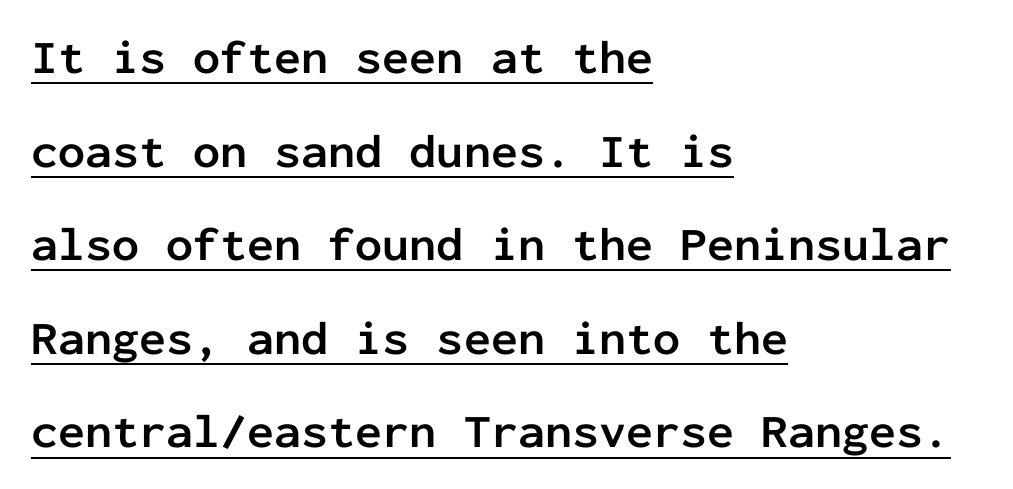
The image shows 48 px semibold sans-serif type, upright, monospaced; set left-aligned, loose line spacing (1.95x), normal letter spacing, underlined; low stroke contrast and a medium x-height.
